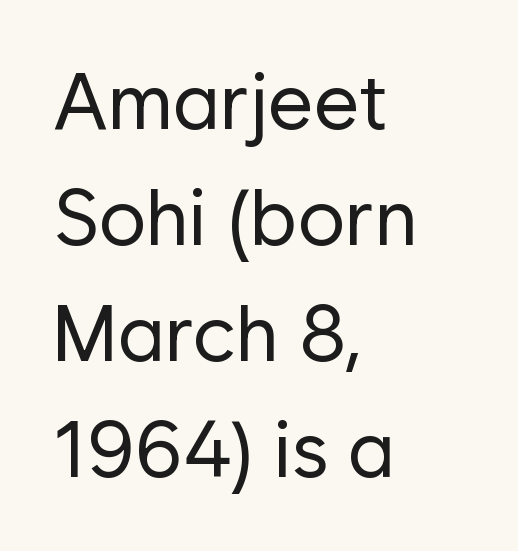
The image shows 79 px regular-weight sans-serif type, upright; set left-aligned, normal line spacing (1.47x), normal letter spacing, not underlined; low stroke contrast and a medium x-height.
